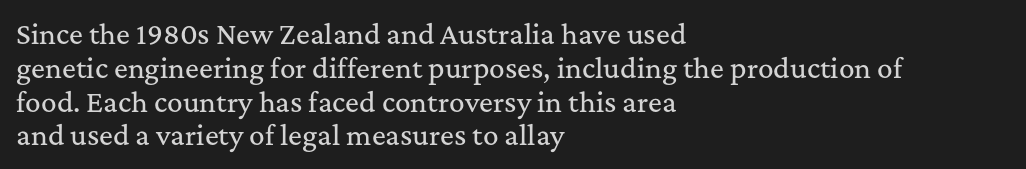
The ragged edge is on the right, which tells us the setting is flush left. How would I describe the line gaps? Plain and ordinary. This is the regular roman posture of the typeface. Only glyphs here, with clear space below each row.
